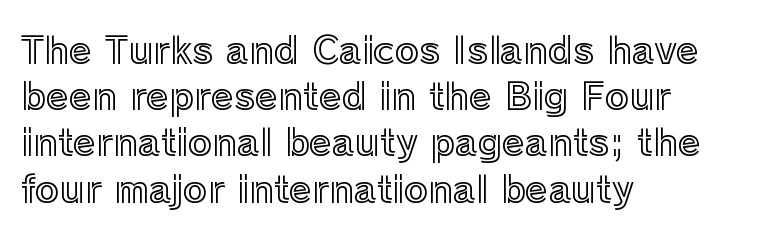
The image shows 37 px text type, upright; set left-aligned, normal line spacing (1.25x), normal letter spacing, not underlined; a medium x-height.
